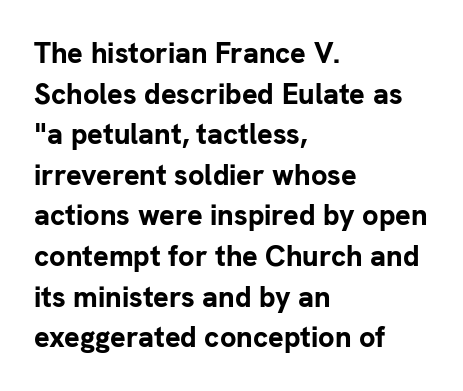
Q: Is the text bold? A: Yes.
Q: Is the text italic (slanted)? A: No, it is upright.
Q: Is the typeface a serif or a sans-serif typeface? A: Sans-serif.
Q: Is the text underlined? A: No.
Q: How is the paragraph aligned? A: Left-aligned.
Q: Is the spacing between letters normal or unusually wide? A: Normal.
Q: Is the spacing between lines tight, normal or loose? A: Normal.
Q: Width (condensed, normal, or wide)? A: Normal.
Q: Stroke contrast? A: Low.
Q: x-height? A: Medium.
Q: Monospaced? A: No.
